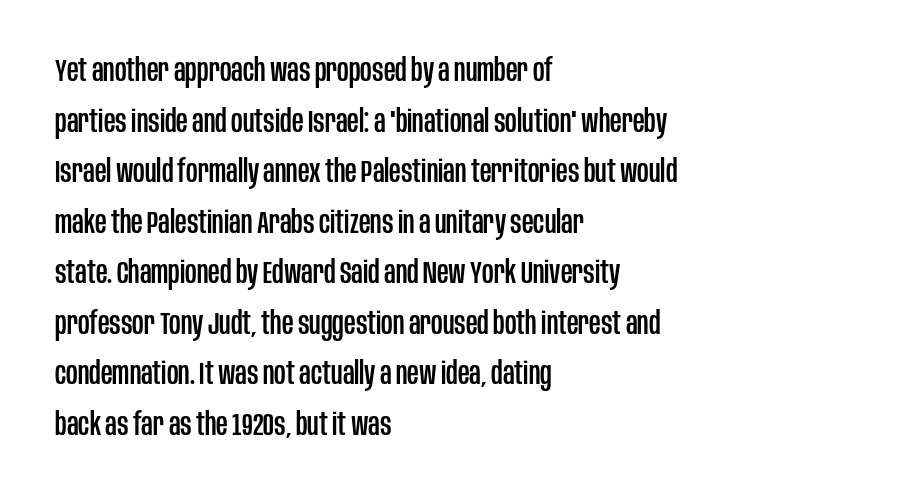
{"serif": "no", "italic": "no", "width": "condensed", "stroke_contrast": "low", "x_height": "large", "monospaced": "no", "underline": "no", "align": "left", "line_spacing": "normal", "line_spacing_ratio": 1.58, "letter_spacing": "normal", "letter_spacing_em": 0.0, "glyph_px": 32}
